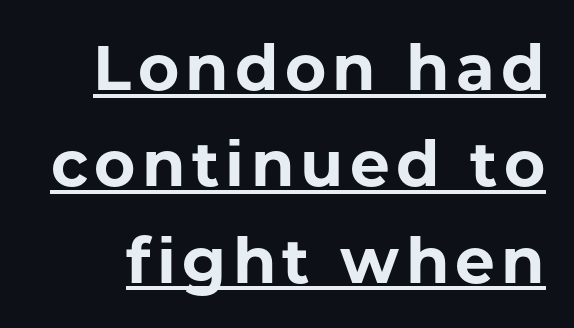
The image shows 63 px bold sans-serif type, upright; set normal line spacing (1.53x), underlined; low stroke contrast and a medium x-height.
